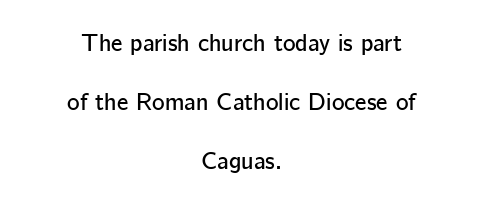
The lines are quadded center. Decoration check: the copy has no underline. What stands out about the letter spacing? Nothing — it is the standard amount. The passage shown stacks its lines with a broad gap.
